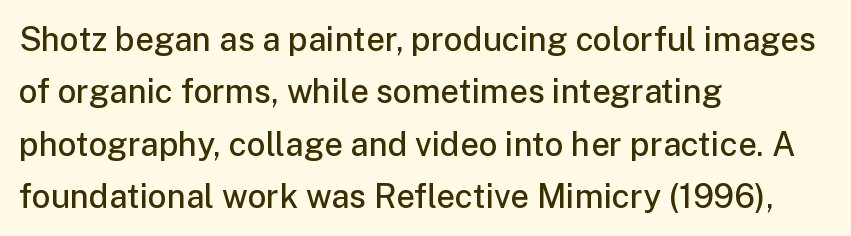
Q: Is the text bold? A: Semi-bold.
Q: Is the text italic (slanted)? A: No, it is upright.
Q: Is the typeface a serif or a sans-serif typeface? A: Sans-serif.
Q: Is the text underlined? A: No.
Q: How is the paragraph aligned? A: Left-aligned.
Q: Is the spacing between letters normal or unusually wide? A: Normal.
Q: Is the spacing between lines tight, normal or loose? A: Normal.
Q: Width (condensed, normal, or wide)? A: Normal.
Q: Stroke contrast? A: Low.
Q: x-height? A: Medium.
Q: Monospaced? A: No.
